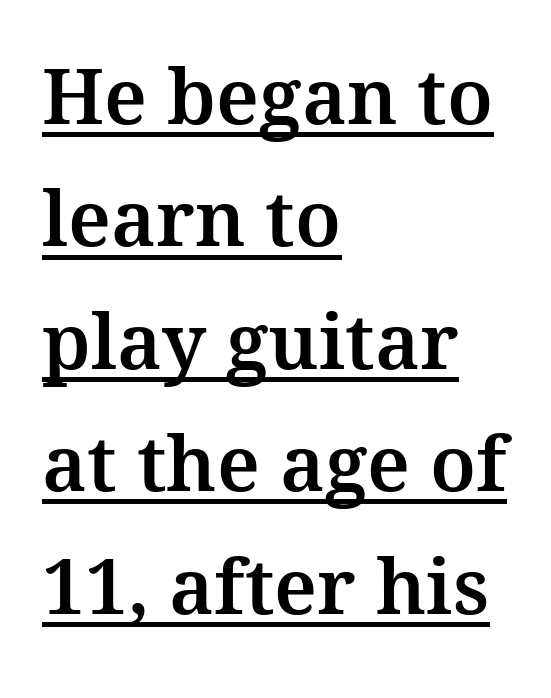
The glyphs in this specimen are seriffed. Does the lettering tilt? It doesn't — this is upright. Spacing verdict: proportional, widths tailored to each character. The block of text has a typical density, with ordinary space between rows. Letter spacing: default. The rendered words wear a rule along their underside.
